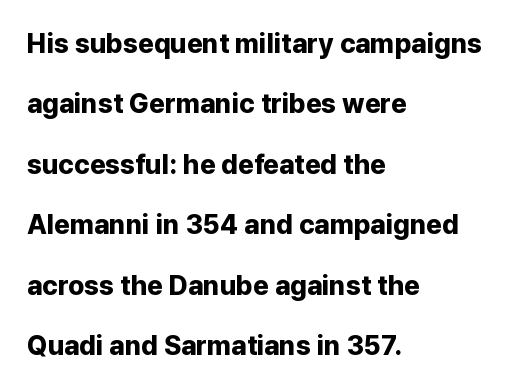
{"italic": "no", "bold": "yes", "underline": "no", "align": "left", "line_spacing": "loose", "line_spacing_ratio": 2.24, "letter_spacing": "normal", "letter_spacing_em": 0.0, "glyph_px": 27}
